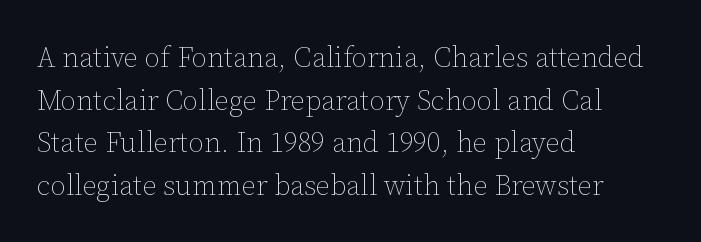
The image shows 28 px thin type, upright; set left-aligned, normal line spacing (1.52x), normal letter spacing, not underlined; low stroke contrast and a medium x-height.
